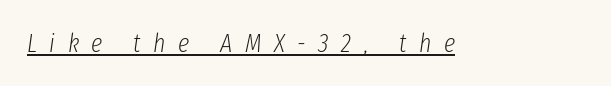
The image shows 26 px text type, italic (leaning right); set unusually wide letter spacing (+0.48 em), underlined.
